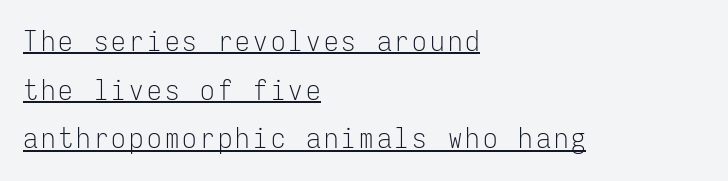
The image shows 29 px light, condensed sans-serif type, upright, monospaced; set left-aligned, normal line spacing (1.68x), underlined; low stroke contrast and a medium x-height.
